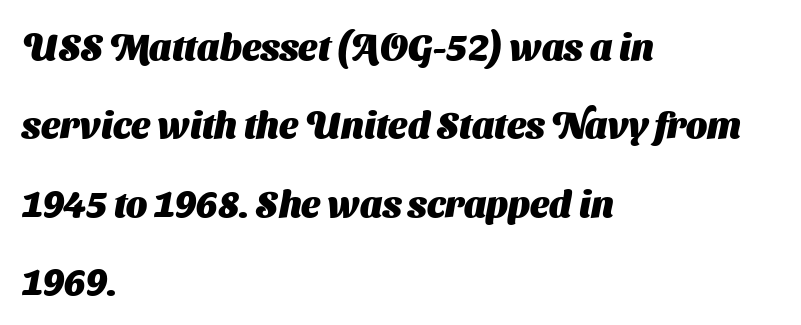
{"serif": "no", "bold": "yes", "weight": "heavy", "width": "normal", "stroke_contrast": "medium", "x_height": "medium", "monospaced": "no", "underline": "no", "align": "left", "line_spacing": "loose", "line_spacing_ratio": 2.12, "letter_spacing": "normal", "letter_spacing_em": 0.0, "glyph_px": 37}
